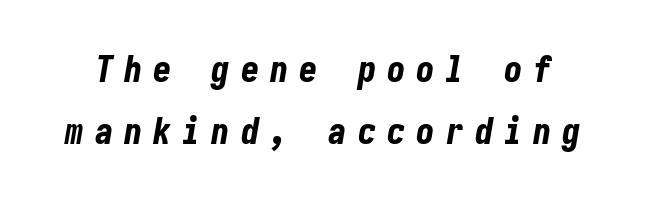
The image shows 37 px bold, condensed type, italic (leaning right); set normal line spacing (1.67x), unusually wide letter spacing (+0.29 em), not underlined; low stroke contrast and a medium x-height.
